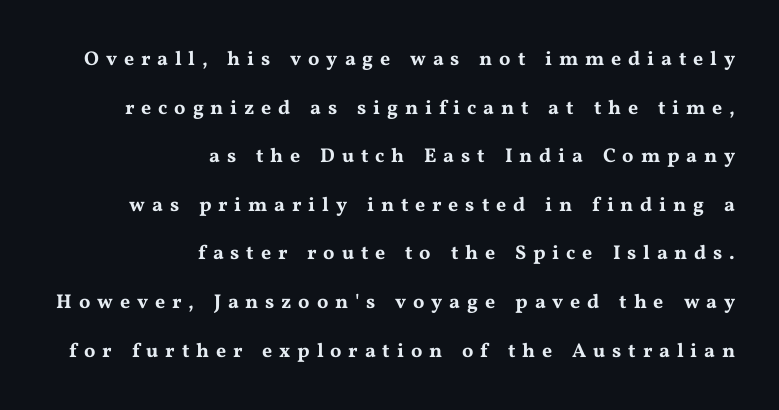
Q: Is the text italic (slanted)? A: No, it is upright.
Q: Is the text underlined? A: No.
Q: How is the paragraph aligned? A: Right-aligned.
Q: Is the spacing between letters normal or unusually wide? A: Unusually wide.
Q: Is the spacing between lines tight, normal or loose? A: Loose.
